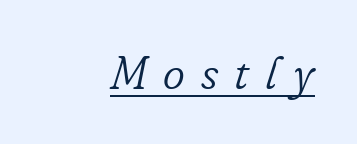
{"serif": "yes", "italic": "yes", "lean": "right", "slant_degrees": 16, "bold": "no", "weight": "light", "width": "normal", "stroke_contrast": "low", "x_height": "small", "monospaced": "no", "underline": "yes", "letter_spacing": "wide", "letter_spacing_em": 0.34, "glyph_px": 47}
